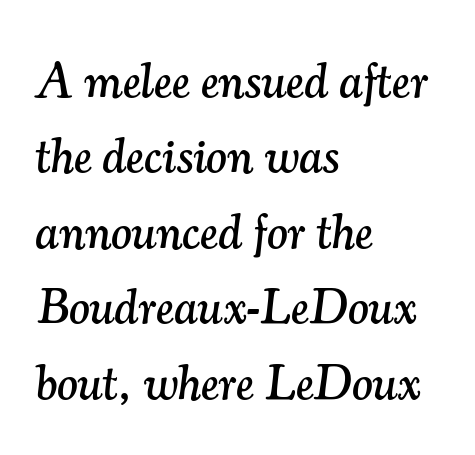
Q: Is the text italic (slanted)? A: Yes, it leans right by about 7 degrees.
Q: Is the typeface a serif or a sans-serif typeface? A: Serif.
Q: Is the text underlined? A: No.
Q: How is the paragraph aligned? A: Left-aligned.
Q: Is the spacing between letters normal or unusually wide? A: Normal.
Q: Is the spacing between lines tight, normal or loose? A: Normal.
Q: Width (condensed, normal, or wide)? A: Normal.
Q: Stroke contrast? A: Medium.
Q: x-height? A: Small.
Q: Monospaced? A: No.
